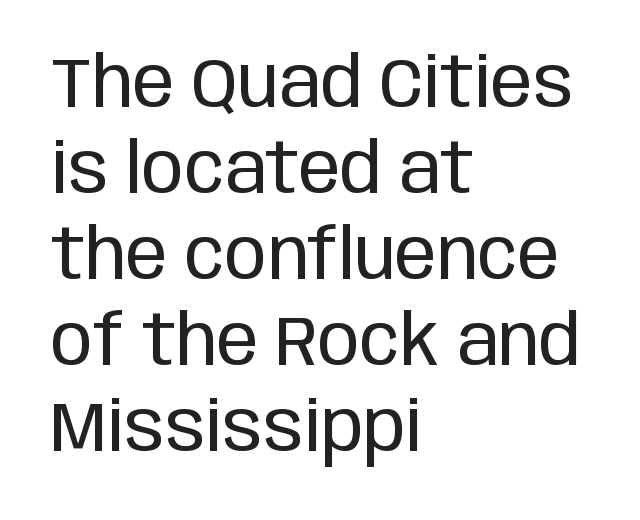
Heaviness? Minimal to ordinary, like unemphasized prose. Think of a printed novel: that variable character pitch is what you see here. Line beginnings align vertically; line endings do not. This is the regular roman posture of the typeface. Underlining? Definitely not there. Letterform terminals end flat and unadorned throughout the passage.
